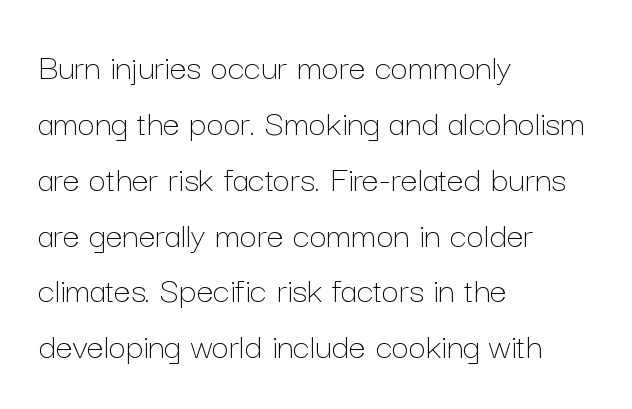
The image shows 38 px thin type, upright; set left-aligned, normal line spacing (1.47x), normal letter spacing, not underlined; low stroke contrast and a medium x-height.
